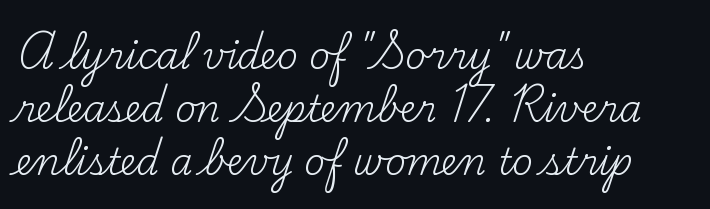
Q: Is the text bold? A: No.
Q: Is the text italic (slanted)? A: Yes.
Q: Is the typeface a serif or a sans-serif typeface? A: Serif.
Q: Is the text underlined? A: No.
Q: How is the paragraph aligned? A: Left-aligned.
Q: Is the spacing between letters normal or unusually wide? A: Normal.
Q: Is the spacing between lines tight, normal or loose? A: Normal.
Q: Width (condensed, normal, or wide)? A: Normal.
Q: Stroke contrast? A: Medium.
Q: x-height? A: Small.
Q: Monospaced? A: No.
